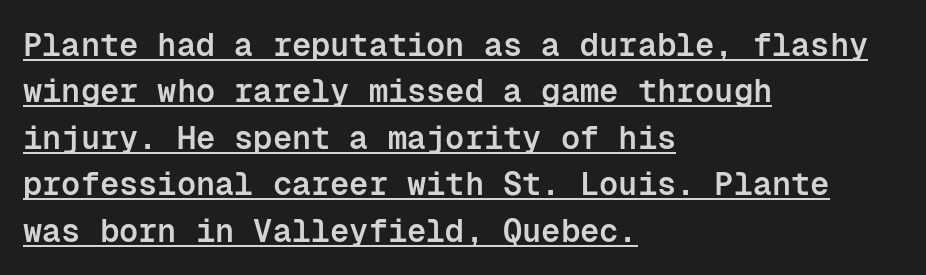
Looks like terminal output: every glyph gets an equal slot. Caption: standard tracking, unaltered. Caption: semibold face, moderately heavy strokes. Emphasis is given by a line drawn under the lettering.
